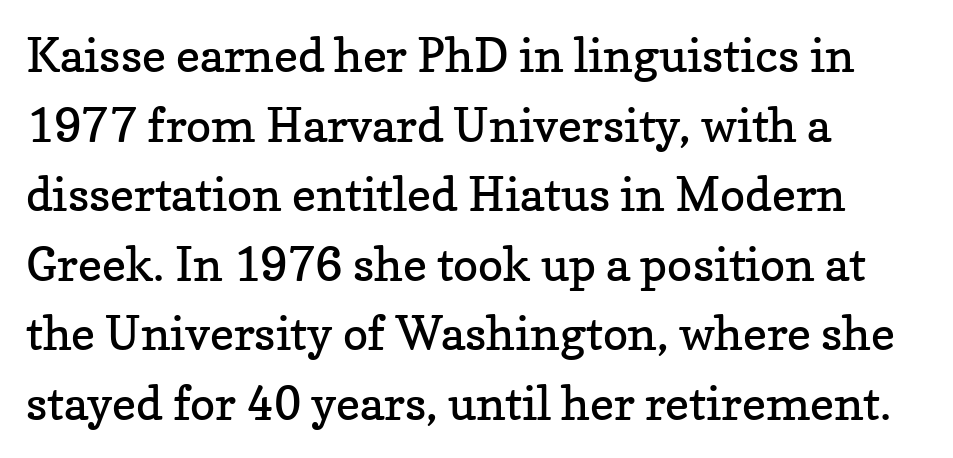
Little horizontal feet cap the strokes, marking this as serif type. Do the letters lean? They stand straight. Layout note: lines flush left. Only glyphs here, with clear space below each row.
